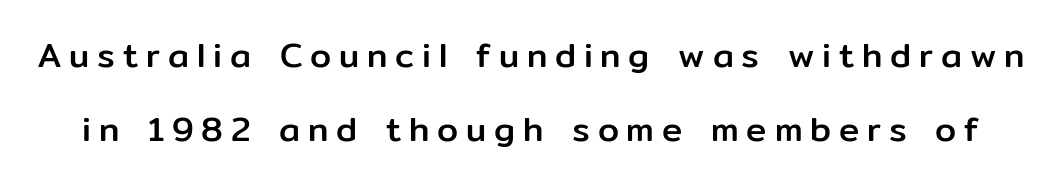
Q: Is the text italic (slanted)? A: No, it is upright.
Q: Is the typeface a serif or a sans-serif typeface? A: Sans-serif.
Q: Is the text underlined? A: No.
Q: Is the spacing between letters normal or unusually wide? A: Unusually wide.
Q: Is the spacing between lines tight, normal or loose? A: Loose.
Q: Width (condensed, normal, or wide)? A: Normal.
Q: Stroke contrast? A: Low.
Q: x-height? A: Medium.
Q: Monospaced? A: No.
